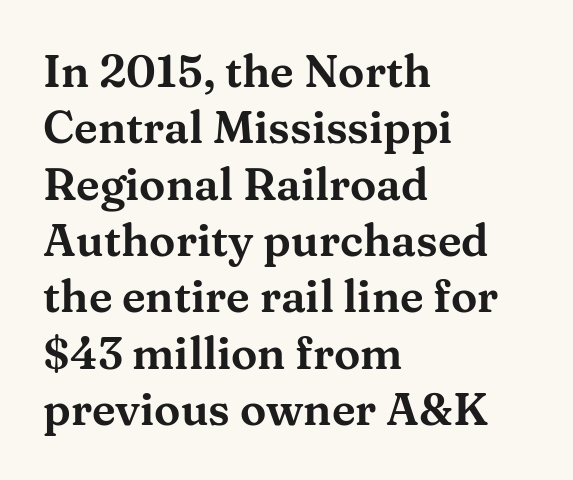
The image shows 44 px wide serif type, upright; set left-aligned, normal line spacing (1.28x), normal letter spacing, not underlined; medium stroke contrast and a medium x-height.
